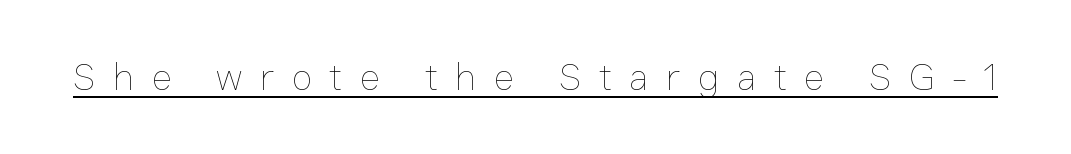
{"italic": "no", "bold": "no", "weight": "thin", "width": "normal", "stroke_contrast": "low", "x_height": "medium", "monospaced": "no", "underline": "yes", "letter_spacing": "wide", "letter_spacing_em": 0.46, "glyph_px": 38}
